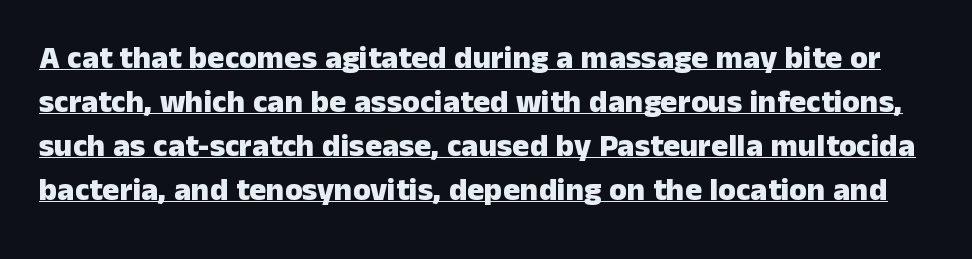
{"serif": "no", "italic": "no", "bold": "yes", "weight": "heavy", "width": "normal", "stroke_contrast": "low", "x_height": "medium", "monospaced": "no", "underline": "yes", "line_spacing": "normal", "line_spacing_ratio": 1.37, "letter_spacing": "normal", "letter_spacing_em": 0.0, "glyph_px": 32}
